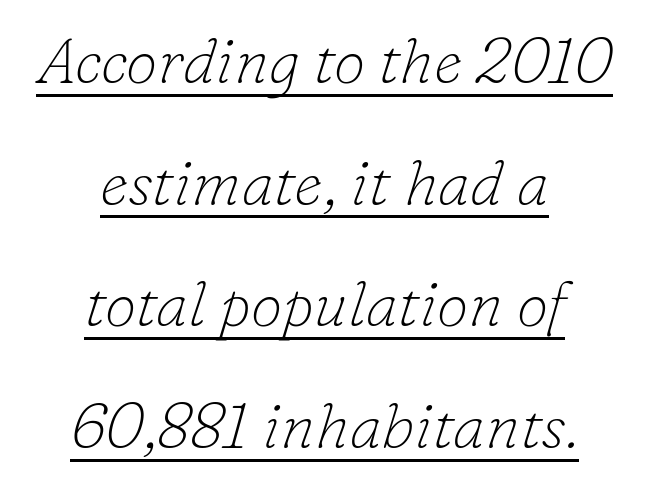
Spacing verdict: proportional, widths tailored to each character. Quick note: italic. Quick note: interline space is abundant. Ink coverage per letter is moderate at most. The letters sit at their default tracking, neither squeezed nor spread. Compared with undecorated copy, this sample adds a rule below the words.
